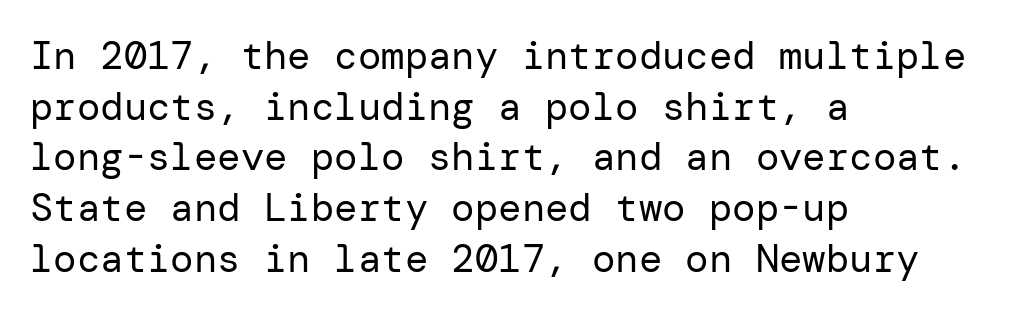
The image shows 39 px regular-weight sans-serif type, upright; set left-aligned, normal line spacing (1.3x), normal letter spacing, not underlined; low stroke contrast and a medium x-height.
